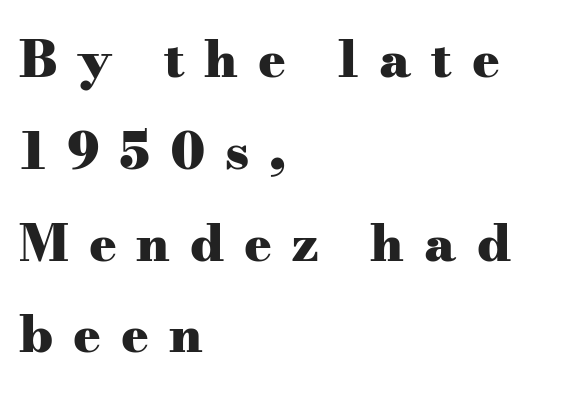
Strokes here are thick enough to call this a true bold. The lines are quadded left. Is this a sans? No — the strokes have serifs. The space beneath each line is pristine and unruled. Italic? Not at all — the glyphs are vertical.
